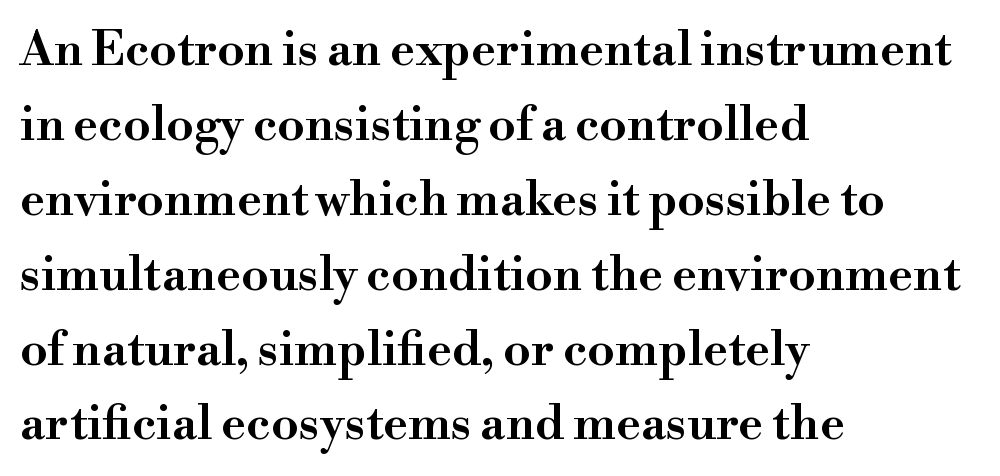
{"serif": "yes", "italic": "no", "width": "wide", "stroke_contrast": "high", "x_height": "small", "monospaced": "no", "underline": "no", "align": "left", "line_spacing": "normal", "line_spacing_ratio": 1.56, "letter_spacing": "normal", "letter_spacing_em": 0.0, "glyph_px": 48}
